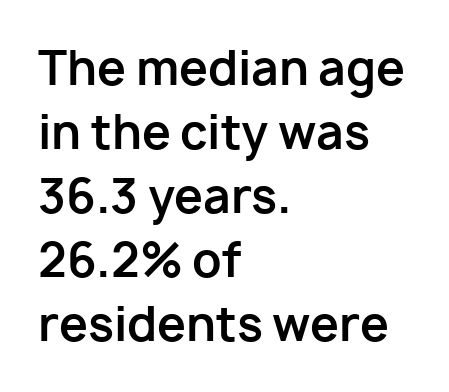
{"serif": "no", "italic": "no", "bold": "yes", "weight": "bold", "width": "normal", "stroke_contrast": "low", "x_height": "medium", "monospaced": "no", "underline": "no", "align": "left", "line_spacing": "normal", "line_spacing_ratio": 1.39, "letter_spacing": "normal", "letter_spacing_em": 0.0, "glyph_px": 46}
